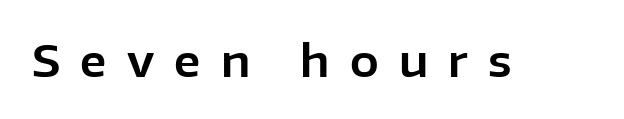
{"serif": "no", "italic": "no", "width": "normal", "stroke_contrast": "low", "x_height": "medium", "monospaced": "no", "underline": "no", "letter_spacing": "wide", "letter_spacing_em": 0.47, "glyph_px": 43}
